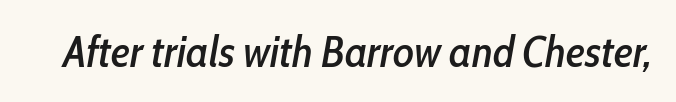
{"italic": "yes", "lean": "right", "slant_degrees": 10, "width": "condensed", "stroke_contrast": "low", "x_height": "medium", "monospaced": "no", "underline": "no", "letter_spacing": "normal", "letter_spacing_em": 0.0, "glyph_px": 44}
